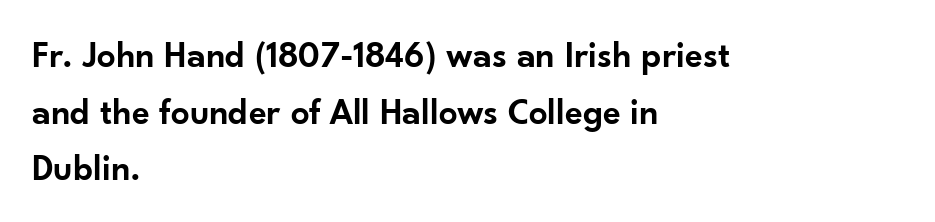
The image shows 37 px semibold sans-serif type, upright; set left-aligned, normal line spacing (1.53x), normal letter spacing, not underlined; low stroke contrast and a small x-height.
